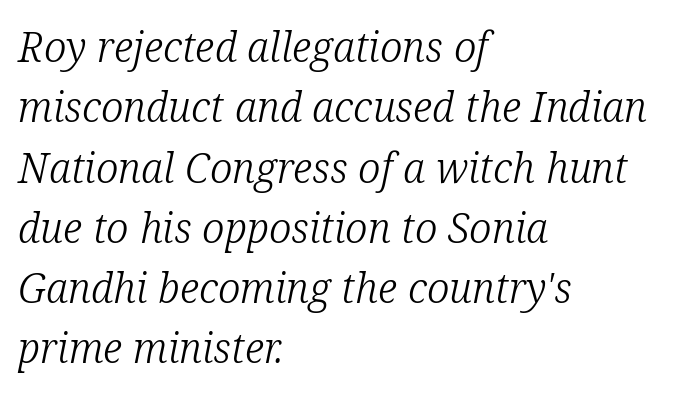
{"serif": "yes", "italic": "yes", "lean": "right", "slant_degrees": 12, "bold": "no", "weight": "light", "width": "normal", "stroke_contrast": "low", "x_height": "medium", "monospaced": "no", "underline": "no", "align": "left", "line_spacing": "normal", "line_spacing_ratio": 1.47, "letter_spacing": "normal", "letter_spacing_em": 0.0, "glyph_px": 41}
